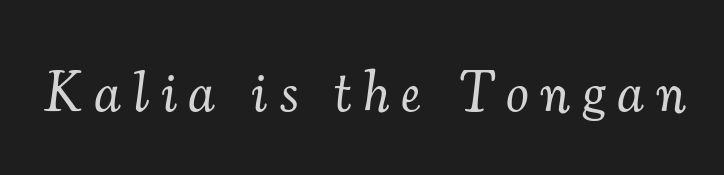
The image shows 57 px light serif type, italic (leaning right); set unusually wide letter spacing (+0.21 em), not underlined; medium stroke contrast and a small x-height.
